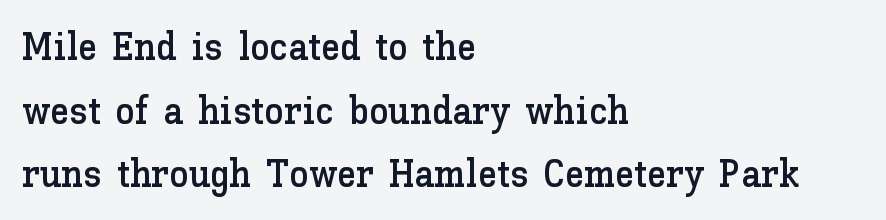
Q: Is the text italic (slanted)? A: No, it is upright.
Q: Is the text underlined? A: No.
Q: How is the paragraph aligned? A: Left-aligned.
Q: Is the spacing between letters normal or unusually wide? A: Normal.
Q: Is the spacing between lines tight, normal or loose? A: Normal.
Q: Width (condensed, normal, or wide)? A: Normal.
Q: Stroke contrast? A: Low.
Q: x-height? A: Medium.
Q: Monospaced? A: No.
